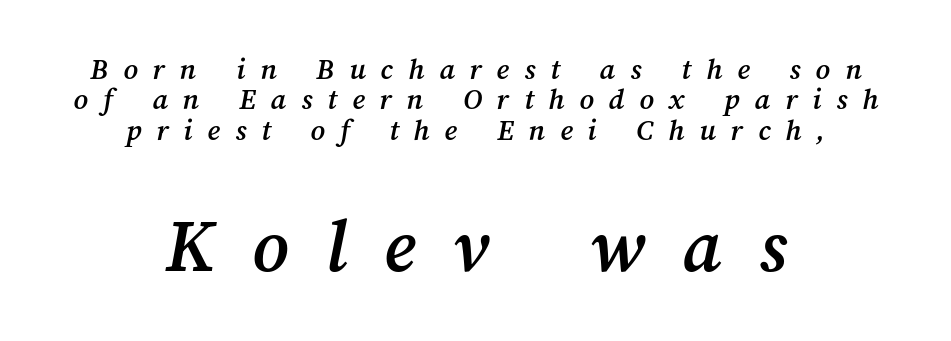
{"width": "normal", "stroke_contrast": "medium", "x_height": "medium", "monospaced": "no", "underline": "no", "align": "center", "line_spacing": "tight", "line_spacing_ratio": 0.98, "letter_spacing": "wide", "letter_spacing_em": 0.48, "larger_block": "second", "size_ratio": 2.52, "glyph_px": 78}
